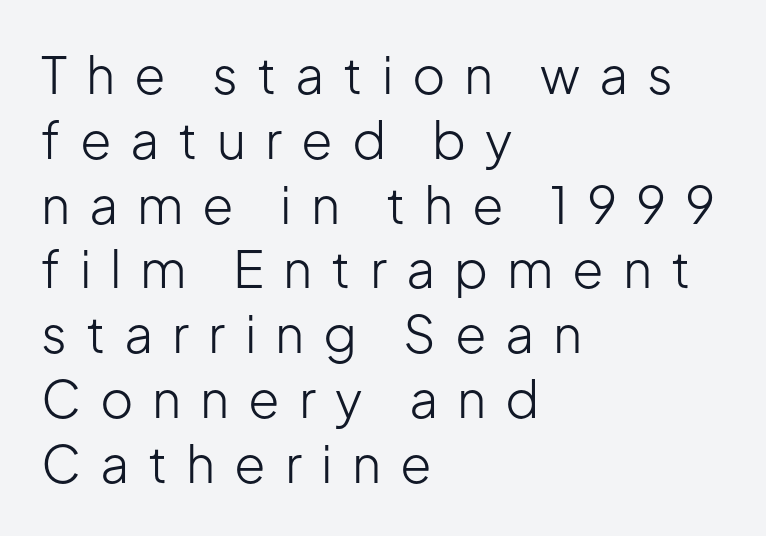
{"serif": "no", "italic": "no", "bold": "no", "weight": "light", "width": "normal", "stroke_contrast": "low", "x_height": "medium", "monospaced": "no", "underline": "no", "align": "left", "line_spacing": "normal", "line_spacing_ratio": 1.27, "letter_spacing": "wide", "letter_spacing_em": 0.37, "glyph_px": 51}
